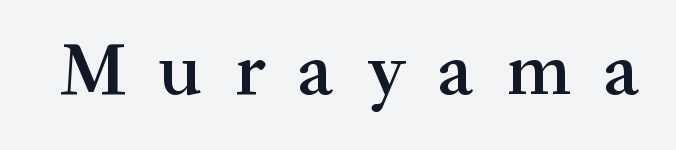
Q: Is the text bold? A: Semi-bold.
Q: Is the text italic (slanted)? A: No, it is upright.
Q: Is the typeface a serif or a sans-serif typeface? A: Serif.
Q: Is the text underlined? A: No.
Q: Is the spacing between letters normal or unusually wide? A: Unusually wide.
Q: Width (condensed, normal, or wide)? A: Normal.
Q: Stroke contrast? A: Medium.
Q: x-height? A: Medium.
Q: Monospaced? A: No.
